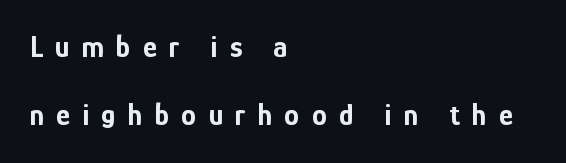
The image shows 30 px bold, condensed sans-serif type, upright; set left-aligned, loose line spacing (2.27x), unusually wide letter spacing (+0.41 em), not underlined; low stroke contrast and a medium x-height.
